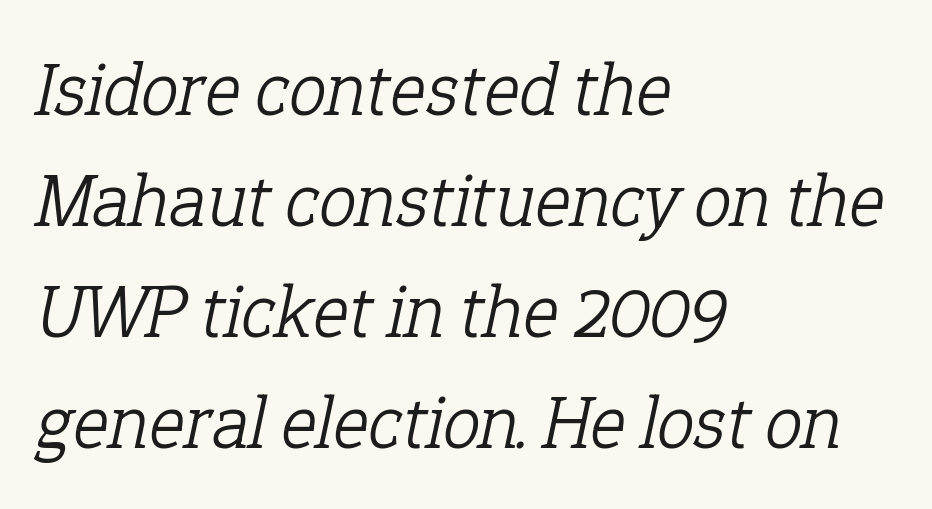
Looks like regular typesetting: each glyph gets only the width it needs. Reading down the column, the eye jumps a familiar distance to each next line. Think standard paragraph weight, or any step lighter than that. Little horizontal feet cap the strokes, marking this as serif type. Line beginnings align vertically; line endings do not.
